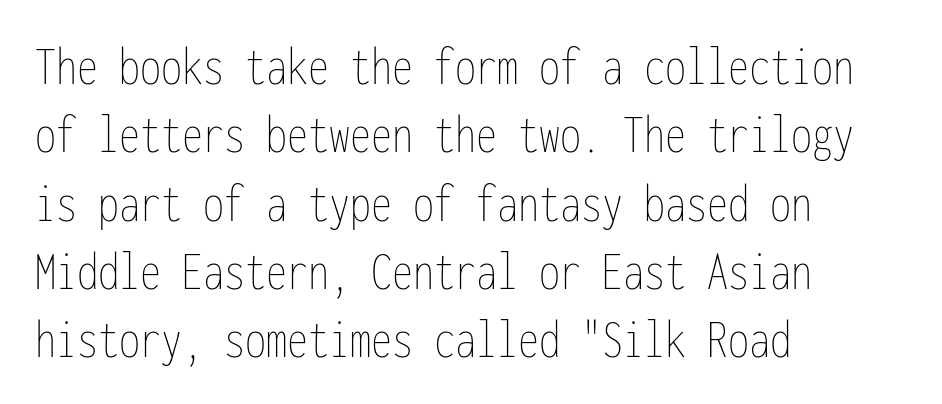
{"italic": "no", "bold": "no", "weight": "thin", "width": "condensed", "stroke_contrast": "low", "x_height": "medium", "monospaced": "yes", "underline": "no", "align": "left", "line_spacing_ratio": 1.22, "letter_spacing": "normal", "letter_spacing_em": 0.0, "glyph_px": 56}
